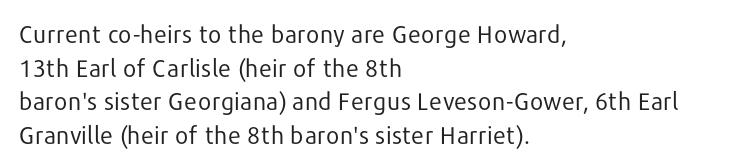
The image shows 24 px text type, upright; set left-aligned, normal line spacing (1.4x), normal letter spacing, not underlined.
